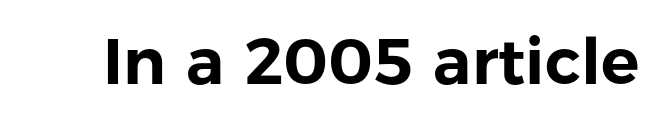
{"serif": "no", "italic": "no", "width": "normal", "stroke_contrast": "low", "x_height": "medium", "monospaced": "no", "underline": "no", "letter_spacing": "normal", "letter_spacing_em": 0.0, "glyph_px": 64}
